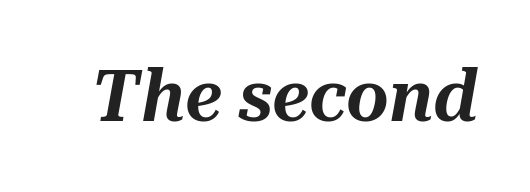
The image shows 73 px text type, italic (leaning right); set normal letter spacing, not underlined; medium stroke contrast and a medium x-height.
